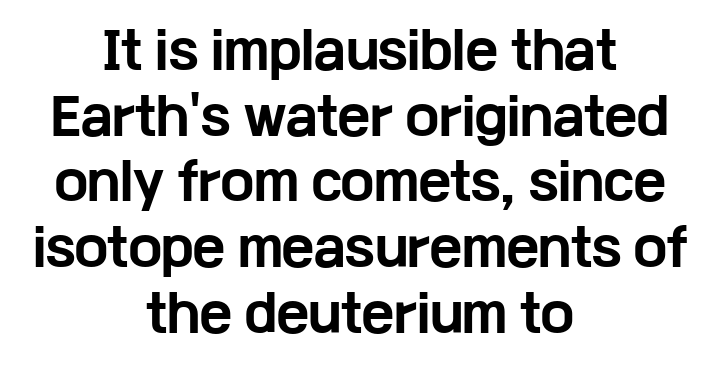
Q: Is the text bold? A: Yes.
Q: Is the text italic (slanted)? A: No, it is upright.
Q: Is the typeface a serif or a sans-serif typeface? A: Sans-serif.
Q: Is the text underlined? A: No.
Q: How is the paragraph aligned? A: Centered.
Q: Is the spacing between letters normal or unusually wide? A: Normal.
Q: Is the spacing between lines tight, normal or loose? A: Normal.
Q: Width (condensed, normal, or wide)? A: Wide.
Q: Stroke contrast? A: Low.
Q: x-height? A: Medium.
Q: Monospaced? A: No.
